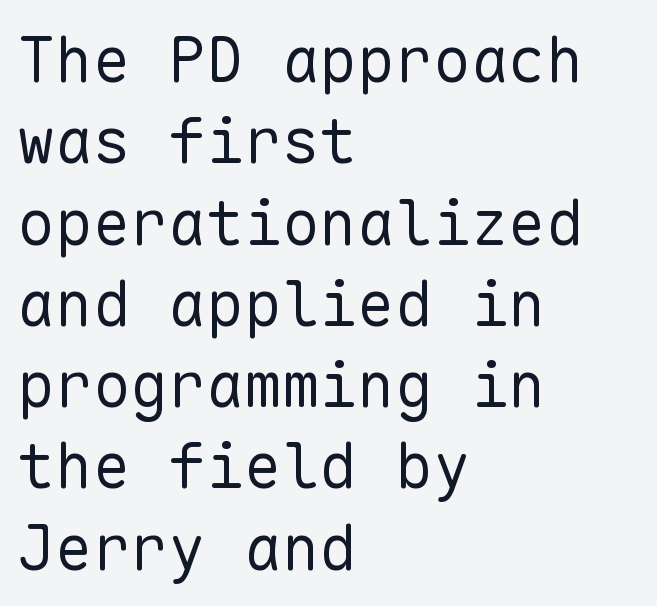
The type sits square on the baseline with zero lean. Check under the words: just untouched page. Typographically, this falls in the sans-serif category. Tracking here is standard; glyphs follow each other at the usual distance.
